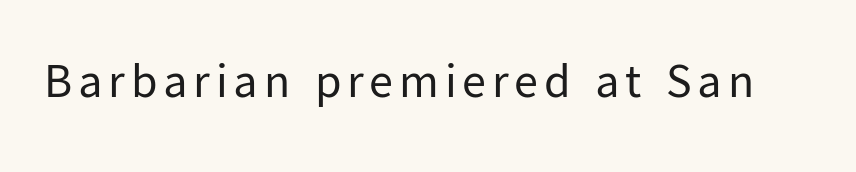
Q: Is the text bold? A: No.
Q: Is the text italic (slanted)? A: No, it is upright.
Q: Is the typeface a serif or a sans-serif typeface? A: Sans-serif.
Q: Is the text underlined? A: No.
Q: Width (condensed, normal, or wide)? A: Normal.
Q: Stroke contrast? A: Low.
Q: x-height? A: Medium.
Q: Monospaced? A: No.
